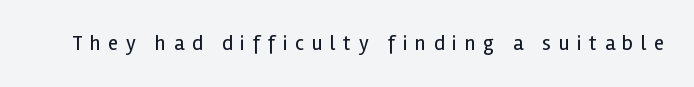
The face used here is rendered with a markedly widened letterfit. The face looks like a standard text weight, possibly lighter. Plain, unruled lines of type. Designer's note — italics off, roman on.
